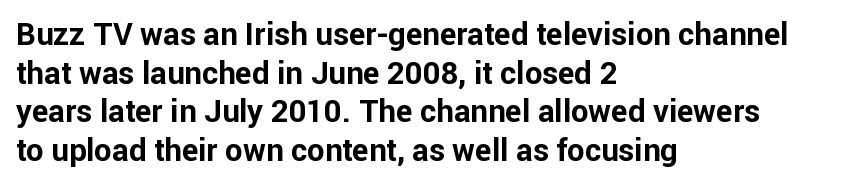
Q: Is the text bold? A: Yes.
Q: Is the text italic (slanted)? A: No, it is upright.
Q: Is the typeface a serif or a sans-serif typeface? A: Sans-serif.
Q: Is the text underlined? A: No.
Q: How is the paragraph aligned? A: Left-aligned.
Q: Is the spacing between letters normal or unusually wide? A: Normal.
Q: Is the spacing between lines tight, normal or loose? A: Normal.
Q: Width (condensed, normal, or wide)? A: Normal.
Q: Stroke contrast? A: Low.
Q: x-height? A: Medium.
Q: Monospaced? A: No.
